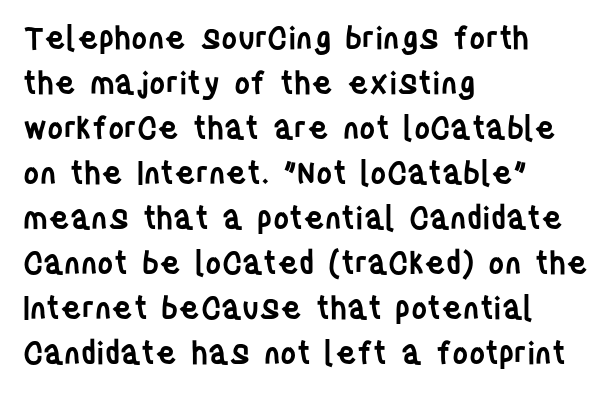
The image shows 31 px semibold, condensed sans-serif type, upright; set left-aligned, normal line spacing (1.45x), normal letter spacing, not underlined; low stroke contrast and a large x-height.
